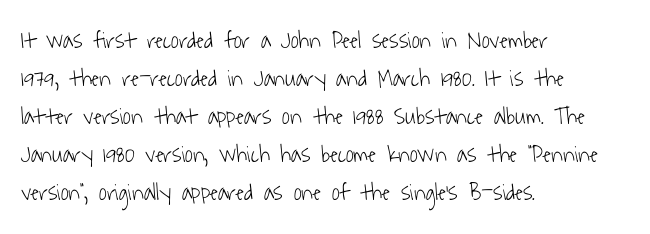
Q: Is the text bold? A: No.
Q: Is the text underlined? A: No.
Q: How is the paragraph aligned? A: Left-aligned.
Q: Is the spacing between letters normal or unusually wide? A: Normal.
Q: Is the spacing between lines tight, normal or loose? A: Normal.
